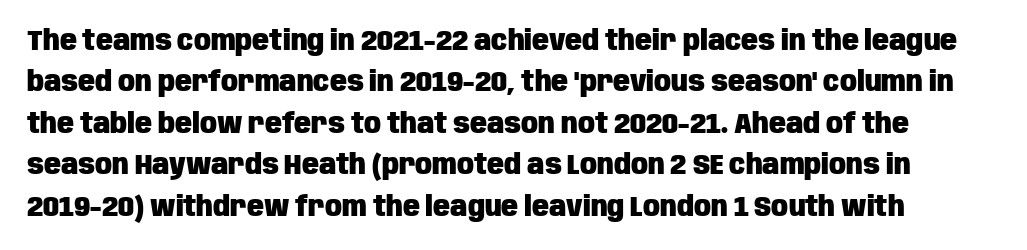
{"serif": "no", "italic": "no", "bold": "yes", "weight": "heavy", "width": "condensed", "stroke_contrast": "low", "x_height": "large", "monospaced": "no", "underline": "no", "line_spacing": "normal", "line_spacing_ratio": 1.48, "letter_spacing": "normal", "letter_spacing_em": 0.0, "glyph_px": 28}
